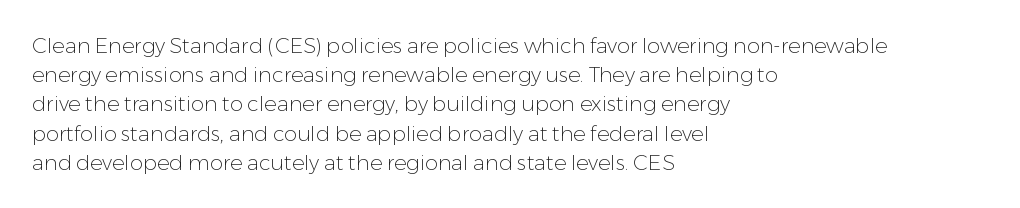
Q: Is the text bold? A: No.
Q: Is the text italic (slanted)? A: No, it is upright.
Q: Is the text underlined? A: No.
Q: How is the paragraph aligned? A: Left-aligned.
Q: Is the spacing between letters normal or unusually wide? A: Normal.
Q: Is the spacing between lines tight, normal or loose? A: Normal.
